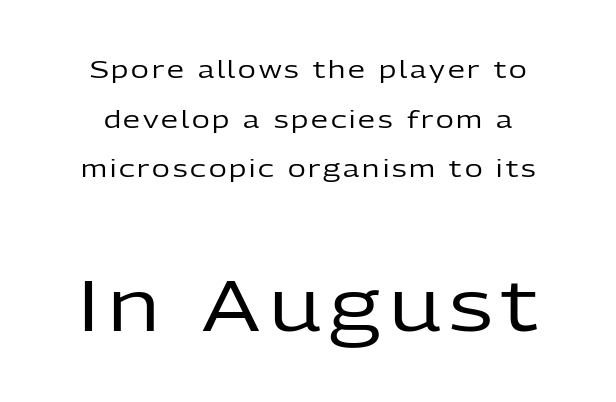
Q: Is the text bold? A: No.
Q: Is the text italic (slanted)? A: No, it is upright.
Q: Is the typeface a serif or a sans-serif typeface? A: Sans-serif.
Q: Is the text underlined? A: No.
Q: Is the spacing between lines tight, normal or loose? A: Loose.
Q: Which block of text is set in a larger size, the first (top) or the second (bottom)? A: The second (bottom) one.
Q: Width (condensed, normal, or wide)? A: Normal.
Q: Stroke contrast? A: Low.
Q: x-height? A: Medium.
Q: Monospaced? A: No.
